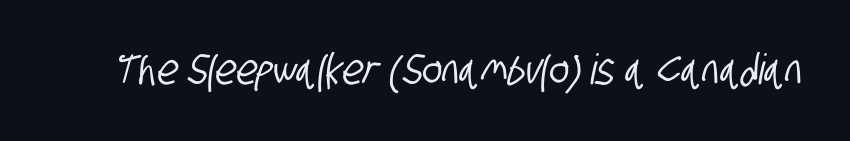
{"serif": "no", "width": "condensed", "stroke_contrast": "low", "x_height": "large", "monospaced": "no", "underline": "no", "letter_spacing": "normal", "letter_spacing_em": 0.0, "glyph_px": 42}
